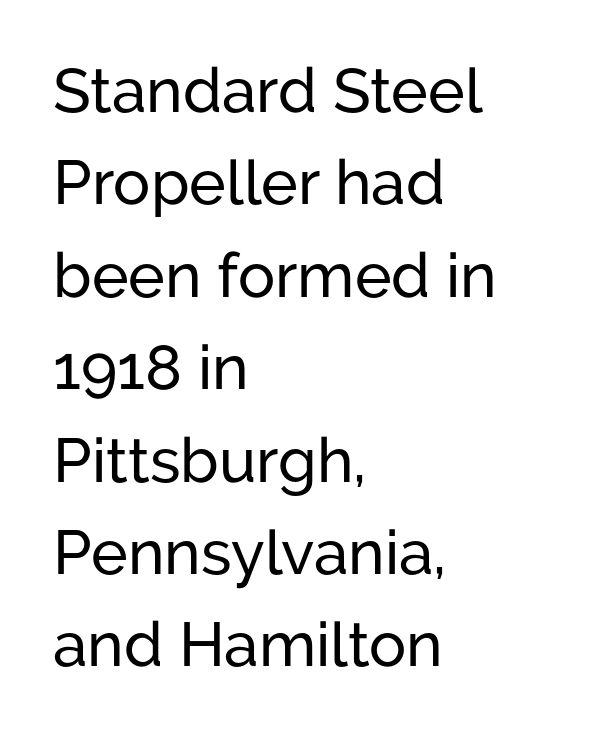
Does extra space separate the letters? No, they use regular spacing. A typesetter would call this proportional, since set widths differ per character. Where is the straight margin? On the left. How would I describe the line gaps? Plain and ordinary. Typographically, this falls in the sans-serif category.
